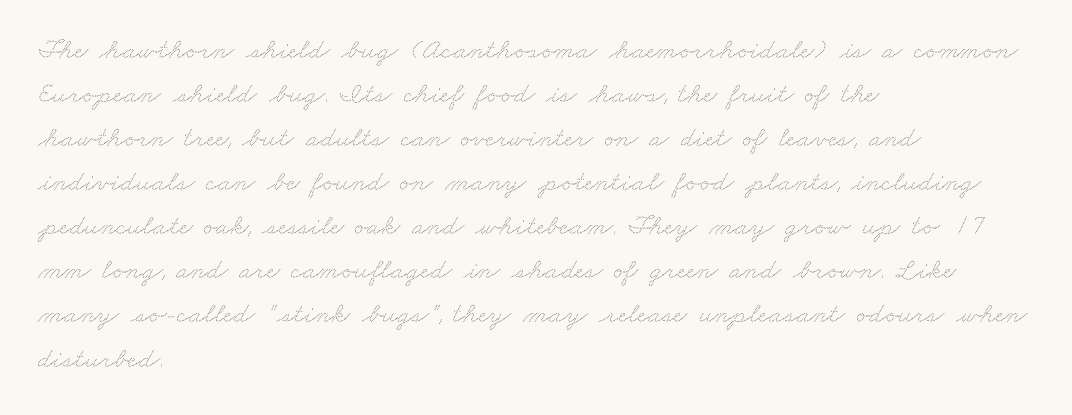
Q: Is the text bold? A: No.
Q: Is the text underlined? A: No.
Q: How is the paragraph aligned? A: Left-aligned.
Q: Is the spacing between letters normal or unusually wide? A: Normal.
Q: Is the spacing between lines tight, normal or loose? A: Normal.
Q: Width (condensed, normal, or wide)? A: Wide.
Q: Stroke contrast? A: Medium.
Q: x-height? A: Small.
Q: Monospaced? A: No.
